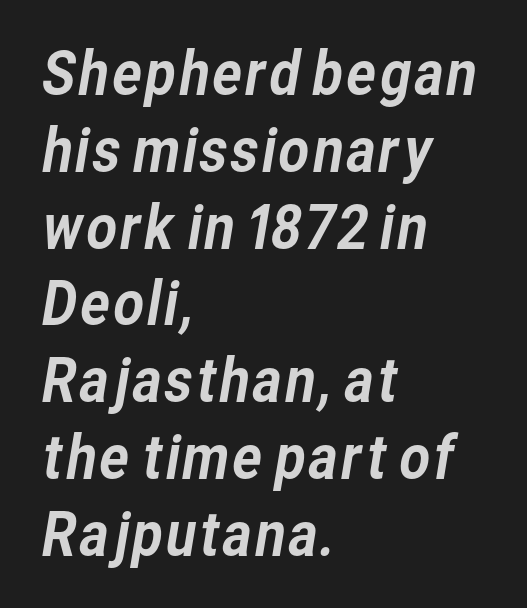
Q: Is the typeface a serif or a sans-serif typeface? A: Sans-serif.
Q: Is the text underlined? A: No.
Q: How is the paragraph aligned? A: Left-aligned.
Q: Is the spacing between letters normal or unusually wide? A: Normal.
Q: Is the spacing between lines tight, normal or loose? A: Normal.
Q: Width (condensed, normal, or wide)? A: Normal.
Q: Stroke contrast? A: Low.
Q: x-height? A: Medium.
Q: Monospaced? A: No.
